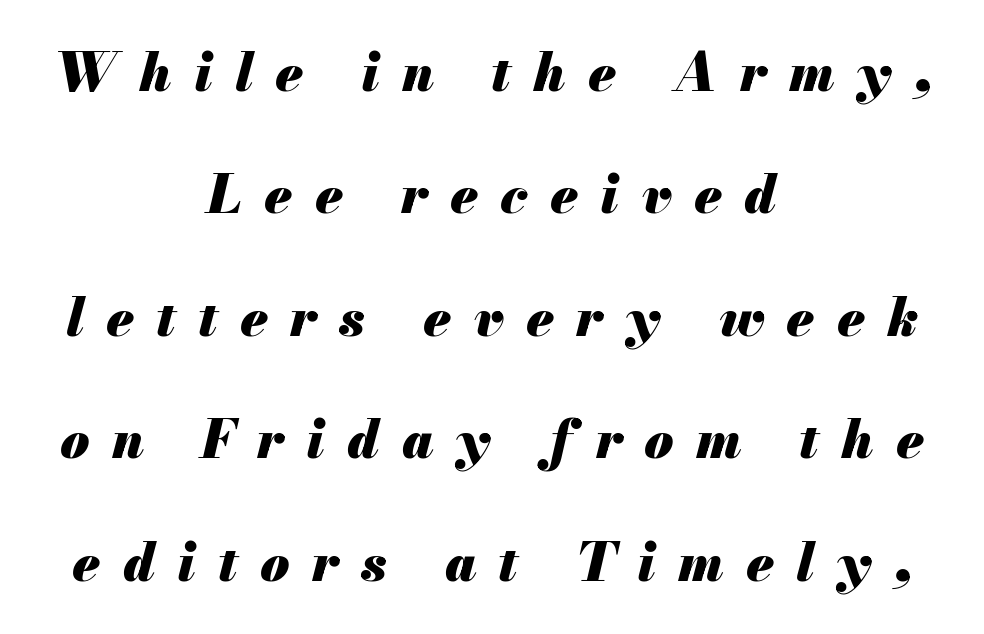
Horizontally, the lines are justified to the midpoint only. I'd describe the lettering as bold — thick and assertive. The line-height multiplier appears high, well above default. Style check: oblique. A typesetter would call this proportional, since set widths differ per character. Glyph-to-glyph distance is far greater than everyday printed text.
